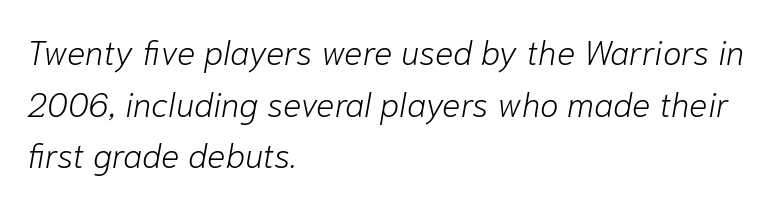
Q: Is the text bold? A: No.
Q: Is the text italic (slanted)? A: Yes, it leans right by about 10 degrees.
Q: Is the text underlined? A: No.
Q: How is the paragraph aligned? A: Left-aligned.
Q: Is the spacing between letters normal or unusually wide? A: Normal.
Q: Is the spacing between lines tight, normal or loose? A: Normal.
Q: Width (condensed, normal, or wide)? A: Normal.
Q: Stroke contrast? A: Low.
Q: x-height? A: Medium.
Q: Monospaced? A: No.
